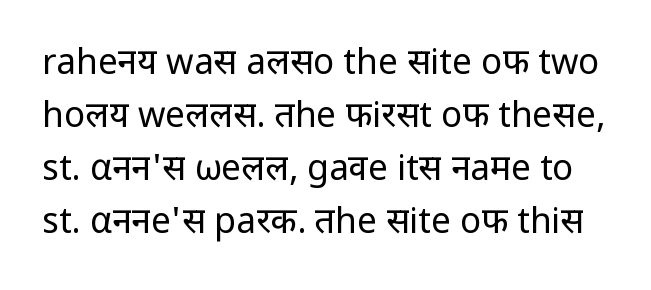
The image shows 35 px regular-weight sans-serif type, upright; set normal line spacing (1.51x), normal letter spacing, not underlined; low stroke contrast and a medium x-height.
